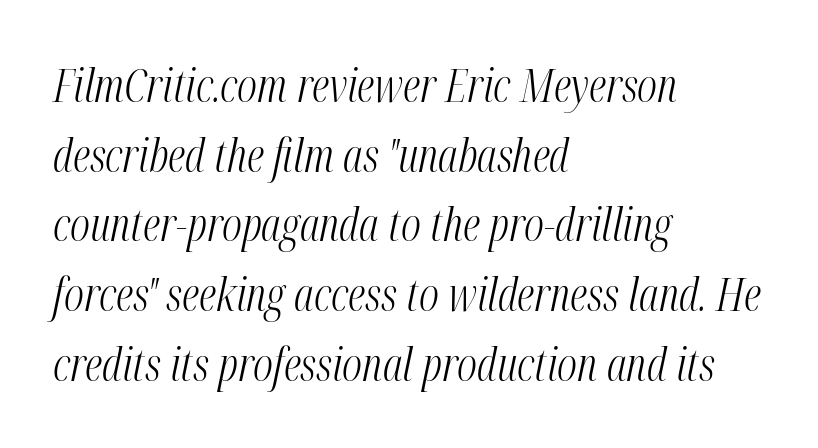
These lines are rendered in a variable-pitch font. Has an underline been added? It has not. Between one letter and the next there's only the usual sliver of space. Think standard paragraph weight, or any step lighter than that. Horizontal alignment here is leftward, the default for most running prose.
